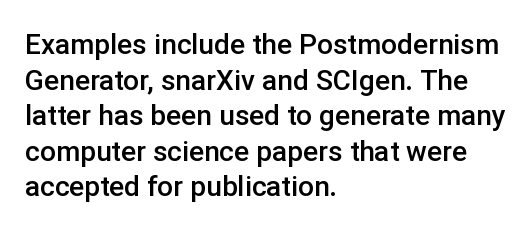
Q: Is the text bold? A: Semi-bold.
Q: Is the text italic (slanted)? A: No, it is upright.
Q: Is the typeface a serif or a sans-serif typeface? A: Sans-serif.
Q: Is the text underlined? A: No.
Q: How is the paragraph aligned? A: Left-aligned.
Q: Is the spacing between letters normal or unusually wide? A: Normal.
Q: Is the spacing between lines tight, normal or loose? A: Normal.
Q: Width (condensed, normal, or wide)? A: Normal.
Q: Stroke contrast? A: Low.
Q: x-height? A: Medium.
Q: Monospaced? A: No.
